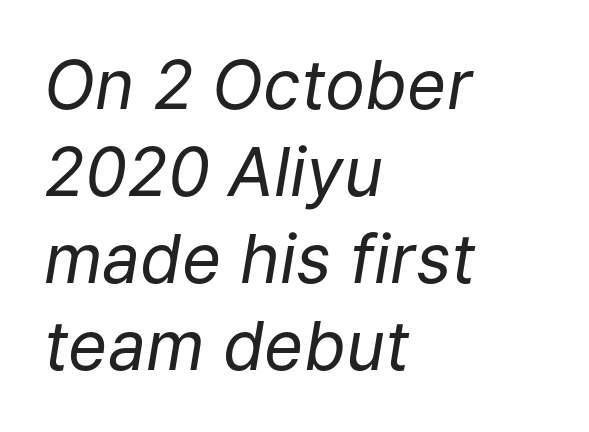
Q: Is the text bold? A: No.
Q: Is the text italic (slanted)? A: Yes, it leans right by about 9 degrees.
Q: Is the text underlined? A: No.
Q: How is the paragraph aligned? A: Left-aligned.
Q: Is the spacing between letters normal or unusually wide? A: Normal.
Q: Is the spacing between lines tight, normal or loose? A: Normal.
Q: Width (condensed, normal, or wide)? A: Normal.
Q: Stroke contrast? A: Low.
Q: x-height? A: Medium.
Q: Monospaced? A: No.
